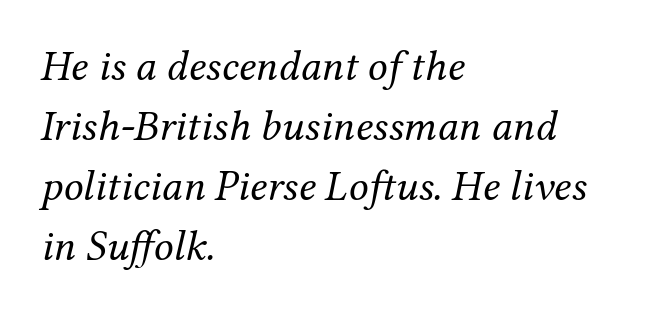
{"serif": "yes", "italic": "yes", "lean": "right", "slant_degrees": 12, "bold": "no", "weight": "regular", "width": "normal", "stroke_contrast": "medium", "x_height": "medium", "monospaced": "no", "underline": "no", "align": "left", "line_spacing": "normal", "line_spacing_ratio": 1.36, "letter_spacing": "normal", "letter_spacing_em": 0.0, "glyph_px": 44}
